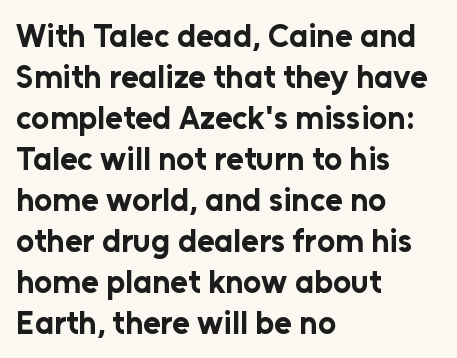
Baseline-to-baseline distance is the conventional proportion of letter height. Looks like regular typesetting: each glyph gets only the width it needs. Horizontal alignment here is leftward, the default for most running prose. Caption: bold face, heavy strokes. Short note: letters normally spaced.
